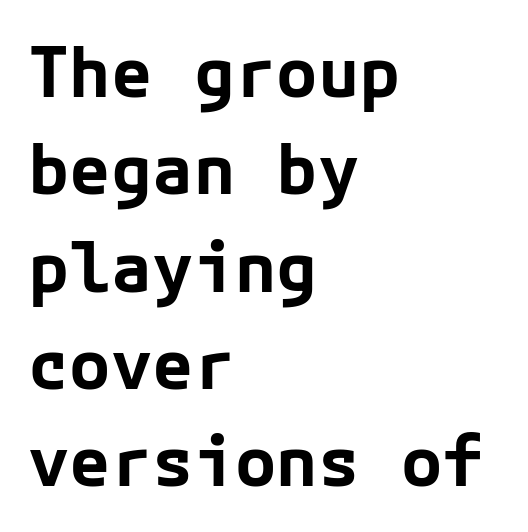
{"serif": "no", "italic": "no", "bold": "yes", "weight": "bold", "width": "normal", "stroke_contrast": "low", "x_height": "medium", "underline": "no", "align": "left", "line_spacing": "normal", "line_spacing_ratio": 1.41, "letter_spacing": "normal", "letter_spacing_em": 0.0, "glyph_px": 69}
